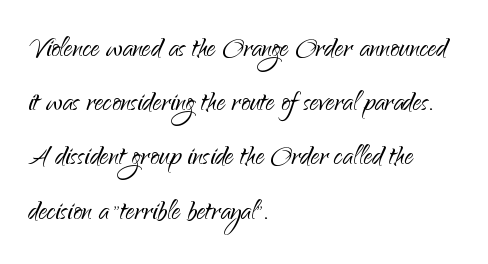
Q: Is the text bold? A: No.
Q: Is the text italic (slanted)? A: Yes.
Q: Is the typeface a serif or a sans-serif typeface? A: Sans-serif.
Q: Is the text underlined? A: No.
Q: How is the paragraph aligned? A: Left-aligned.
Q: Is the spacing between letters normal or unusually wide? A: Normal.
Q: Is the spacing between lines tight, normal or loose? A: Normal.
Q: Width (condensed, normal, or wide)? A: Normal.
Q: Stroke contrast? A: Low.
Q: x-height? A: Small.
Q: Monospaced? A: No.
